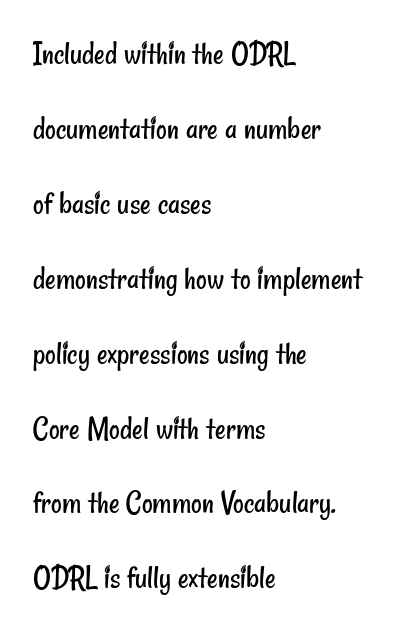
Q: Is the text bold? A: No.
Q: Is the typeface a serif or a sans-serif typeface? A: Sans-serif.
Q: Is the text underlined? A: No.
Q: How is the paragraph aligned? A: Left-aligned.
Q: Is the spacing between letters normal or unusually wide? A: Normal.
Q: Is the spacing between lines tight, normal or loose? A: Loose.
Q: Width (condensed, normal, or wide)? A: Condensed.
Q: Stroke contrast? A: Low.
Q: x-height? A: Small.
Q: Monospaced? A: No.
